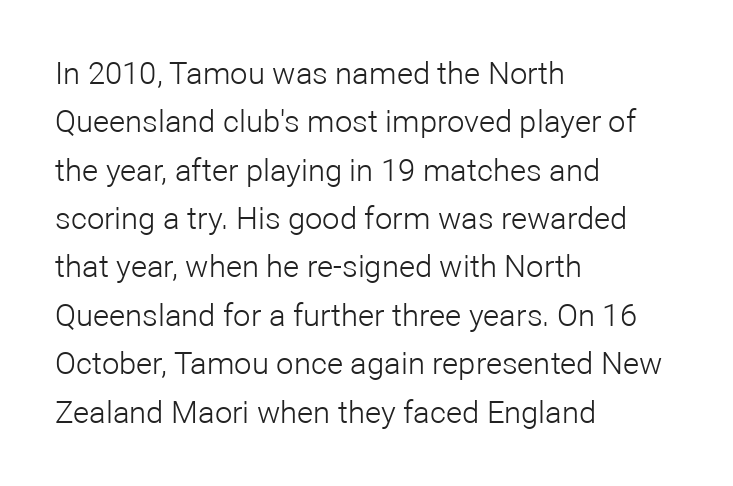
Q: Is the text bold? A: No.
Q: Is the text italic (slanted)? A: No, it is upright.
Q: Is the typeface a serif or a sans-serif typeface? A: Sans-serif.
Q: Is the text underlined? A: No.
Q: How is the paragraph aligned? A: Left-aligned.
Q: Is the spacing between letters normal or unusually wide? A: Normal.
Q: Is the spacing between lines tight, normal or loose? A: Normal.
Q: Width (condensed, normal, or wide)? A: Normal.
Q: Stroke contrast? A: Low.
Q: x-height? A: Medium.
Q: Monospaced? A: No.
